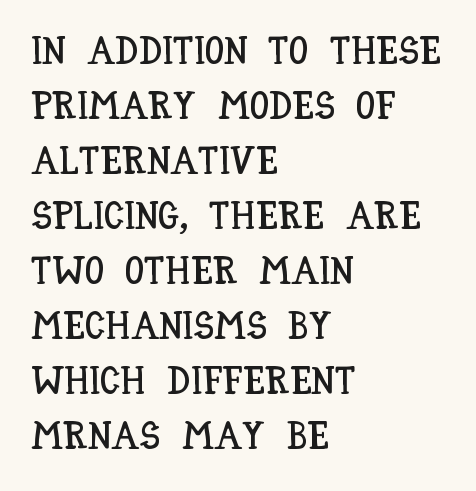
{"italic": "no", "width": "condensed", "stroke_contrast": "low", "x_height": "large", "monospaced": "no", "underline": "no", "align": "left", "line_spacing": "normal", "line_spacing_ratio": 1.41, "letter_spacing": "normal", "letter_spacing_em": 0.0, "glyph_px": 39}
